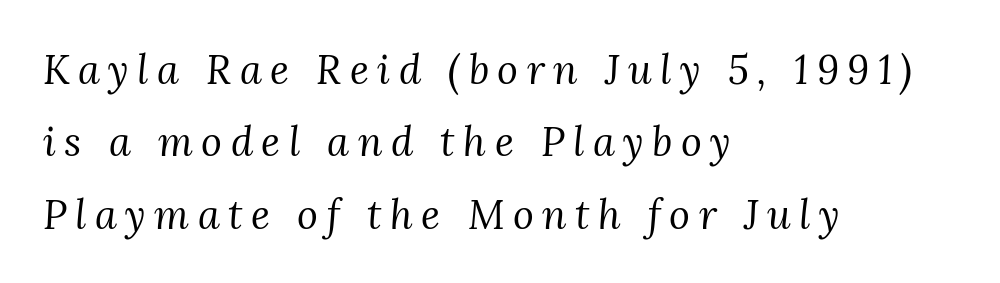
{"serif": "yes", "italic": "yes", "lean": "right", "slant_degrees": 3, "bold": "no", "weight": "regular", "width": "normal", "stroke_contrast": "medium", "x_height": "medium", "monospaced": "no", "underline": "no", "align": "left", "line_spacing_ratio": 1.81, "letter_spacing": "wide", "letter_spacing_em": 0.21, "glyph_px": 40}
